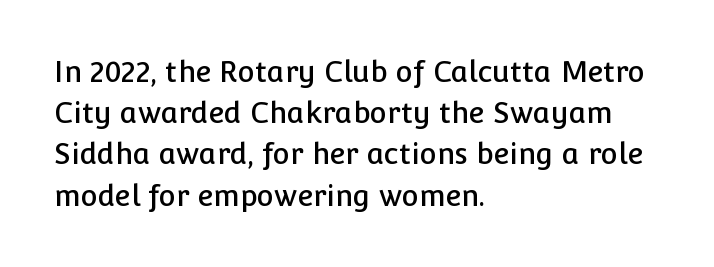
The image shows 29 px sans-serif type, upright; set left-aligned, normal line spacing (1.42x), normal letter spacing, not underlined; low stroke contrast and a medium x-height.
